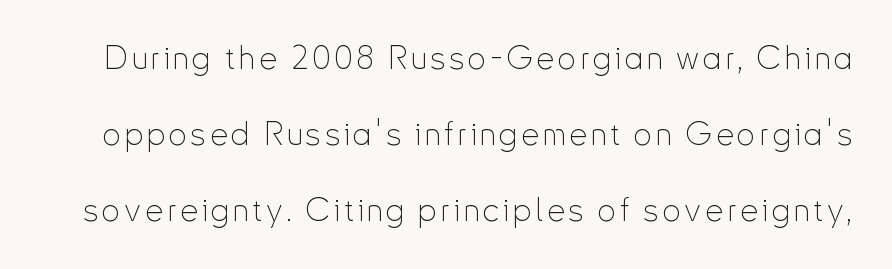
The image shows 32 px thin, condensed sans-serif type, upright; set loose line spacing (2.37x), not underlined; low stroke contrast and a small x-height.
